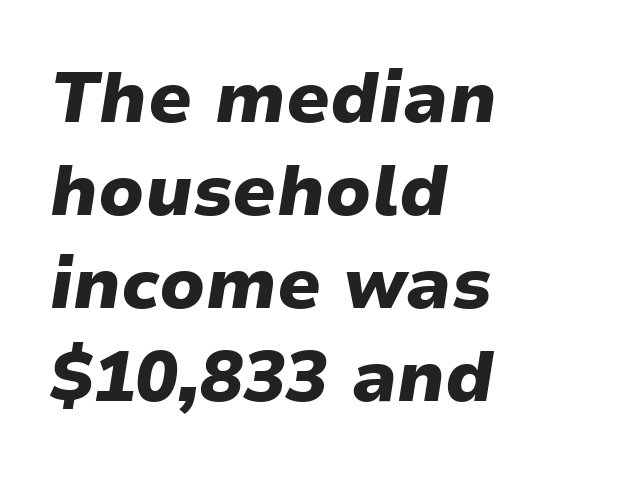
Q: Is the text bold? A: Yes.
Q: Is the text italic (slanted)? A: Yes, it leans right by about 9 degrees.
Q: Is the text underlined? A: No.
Q: How is the paragraph aligned? A: Left-aligned.
Q: Is the spacing between letters normal or unusually wide? A: Normal.
Q: Is the spacing between lines tight, normal or loose? A: Normal.
Q: Width (condensed, normal, or wide)? A: Normal.
Q: Stroke contrast? A: Low.
Q: x-height? A: Medium.
Q: Monospaced? A: No.
